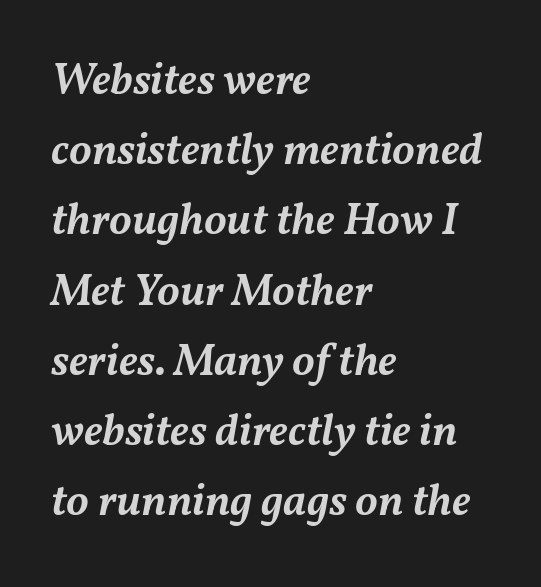
Q: Is the text bold? A: Semi-bold.
Q: Is the text italic (slanted)? A: Yes, it leans right by about 11 degrees.
Q: Is the text underlined? A: No.
Q: How is the paragraph aligned? A: Left-aligned.
Q: Is the spacing between letters normal or unusually wide? A: Normal.
Q: Is the spacing between lines tight, normal or loose? A: Normal.
Q: Width (condensed, normal, or wide)? A: Normal.
Q: Stroke contrast? A: Medium.
Q: x-height? A: Medium.
Q: Monospaced? A: No.
